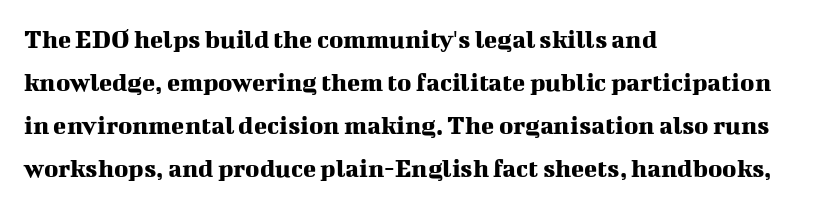
The image shows 27 px text type, upright; set left-aligned, normal line spacing (1.59x), normal letter spacing, not underlined.
